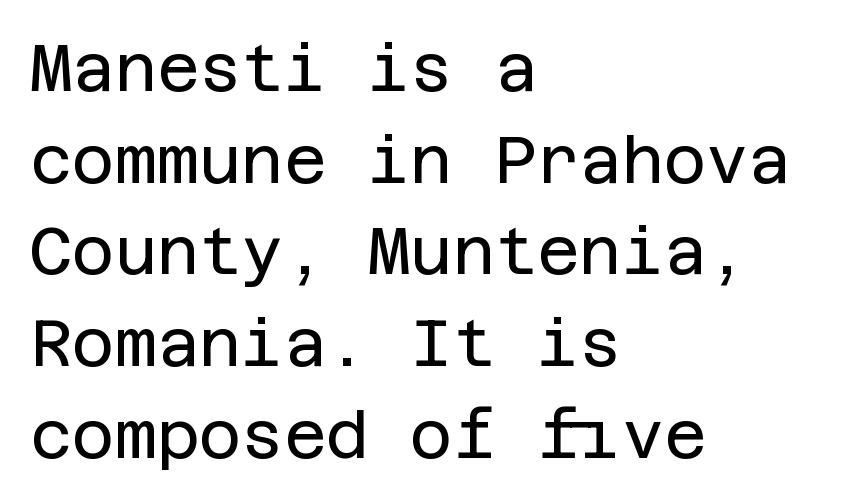
Q: Is the text bold? A: No.
Q: Is the text italic (slanted)? A: No, it is upright.
Q: Is the typeface a serif or a sans-serif typeface? A: Sans-serif.
Q: Is the text underlined? A: No.
Q: How is the paragraph aligned? A: Left-aligned.
Q: Is the spacing between letters normal or unusually wide? A: Normal.
Q: Is the spacing between lines tight, normal or loose? A: Normal.
Q: Width (condensed, normal, or wide)? A: Normal.
Q: Stroke contrast? A: Low.
Q: x-height? A: Large.
